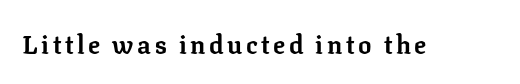
Weight check: bold — yes, fully. Ascenders rise straight up at ninety degrees. The string is rendered with underlining switched off.
